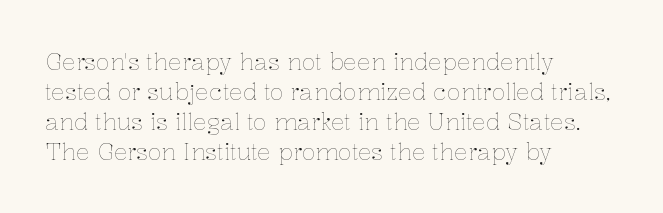
Q: Is the text bold? A: No.
Q: Is the text italic (slanted)? A: No, it is upright.
Q: Is the text underlined? A: No.
Q: How is the paragraph aligned? A: Left-aligned.
Q: Is the spacing between letters normal or unusually wide? A: Normal.
Q: Is the spacing between lines tight, normal or loose? A: Normal.
